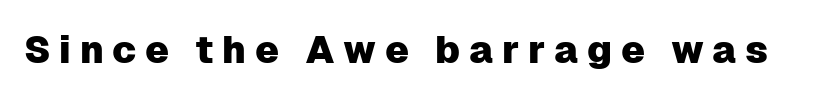
Vertical strokes here are truly vertical. What kind of face is this? One without serifs — a sans. The tracking jumps out immediately: characters are airy and widely separated. Here the designer chose a conventional face with non-uniform glyph widths. The glyphs are unaccompanied by any horizontal stroke below them.
